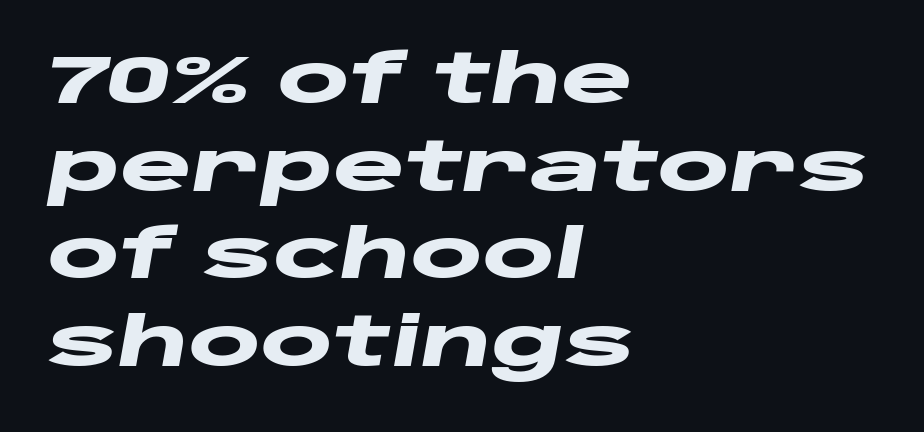
Line starts are locked; line ends wander. Honestly, the letter spacing is just normal — you wouldn't notice it. Evenly set lines give the paragraph a standard silhouette. Check the space under the baseline: it is left empty. These lines are rendered in a variable-pitch font.
